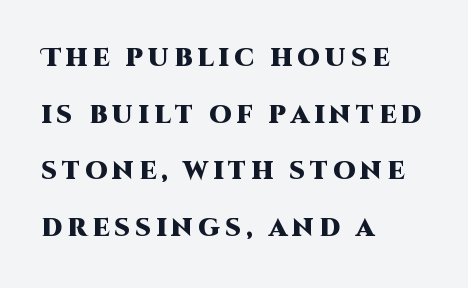
Stroke thickness is high; the sample reads as a true bold. If you measured baseline to baseline, you'd find a long distance. In terms of posture, this sample is upright. A bare baseline throughout the passage.
